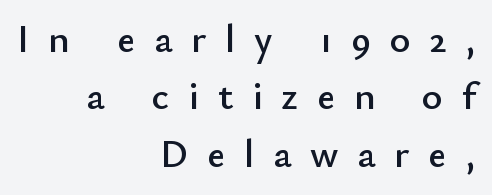
Q: Is the text italic (slanted)? A: No, it is upright.
Q: Is the typeface a serif or a sans-serif typeface? A: Sans-serif.
Q: Is the text underlined? A: No.
Q: How is the paragraph aligned? A: Right-aligned.
Q: Is the spacing between letters normal or unusually wide? A: Unusually wide.
Q: Is the spacing between lines tight, normal or loose? A: Normal.
Q: Width (condensed, normal, or wide)? A: Normal.
Q: Stroke contrast? A: Low.
Q: x-height? A: Small.
Q: Monospaced? A: No.
